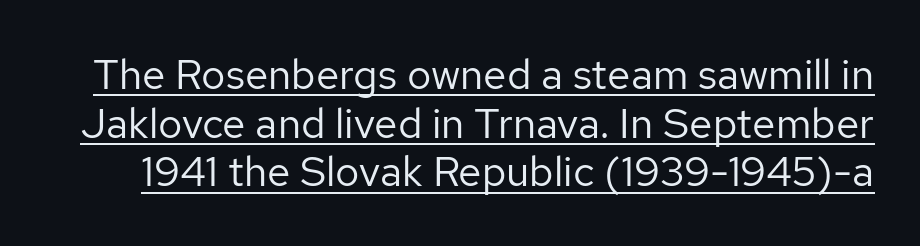
{"serif": "no", "italic": "no", "bold": "no", "weight": "regular", "width": "normal", "stroke_contrast": "low", "x_height": "medium", "monospaced": "no", "underline": "yes", "line_spacing_ratio": 1.16, "letter_spacing": "normal", "letter_spacing_em": 0.0, "glyph_px": 42}
